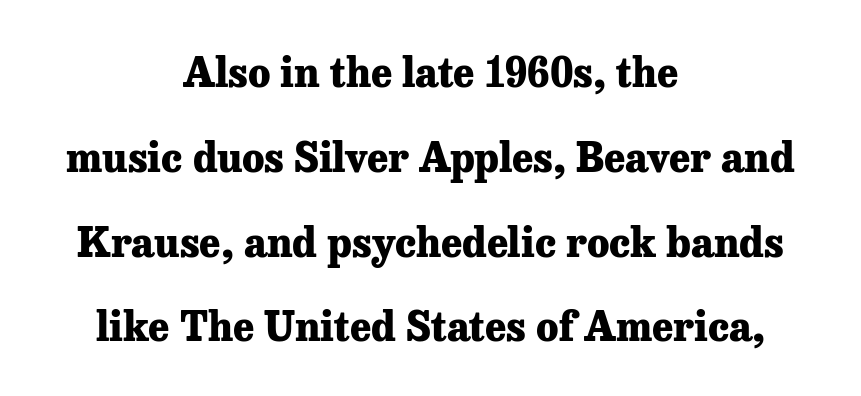
Q: Is the text bold? A: Yes.
Q: Is the text italic (slanted)? A: No, it is upright.
Q: Is the typeface a serif or a sans-serif typeface? A: Serif.
Q: Is the text underlined? A: No.
Q: How is the paragraph aligned? A: Centered.
Q: Is the spacing between letters normal or unusually wide? A: Normal.
Q: Is the spacing between lines tight, normal or loose? A: Loose.
Q: Width (condensed, normal, or wide)? A: Normal.
Q: Stroke contrast? A: Low.
Q: x-height? A: Medium.
Q: Monospaced? A: No.
